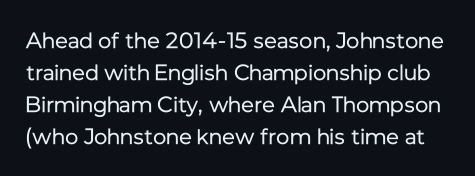
The image shows 22 px text type, upright; set normal line spacing (1.45x), normal letter spacing, not underlined.
